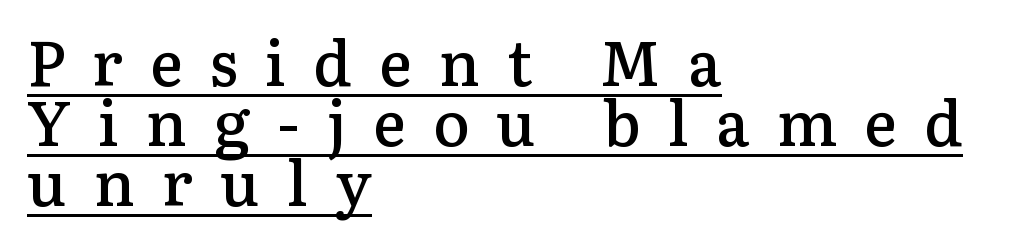
{"serif": "yes", "italic": "no", "bold": "semi", "weight": "semibold", "width": "normal", "stroke_contrast": "low", "x_height": "medium", "monospaced": "no", "underline": "yes", "align": "left", "line_spacing": "tight", "line_spacing_ratio": 0.97, "letter_spacing": "wide", "letter_spacing_em": 0.44, "glyph_px": 62}
